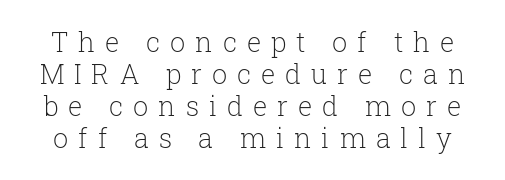
The image shows 27 px text type, upright; set line spacing 1.19x, unusually wide letter spacing (+0.37 em), not underlined.
